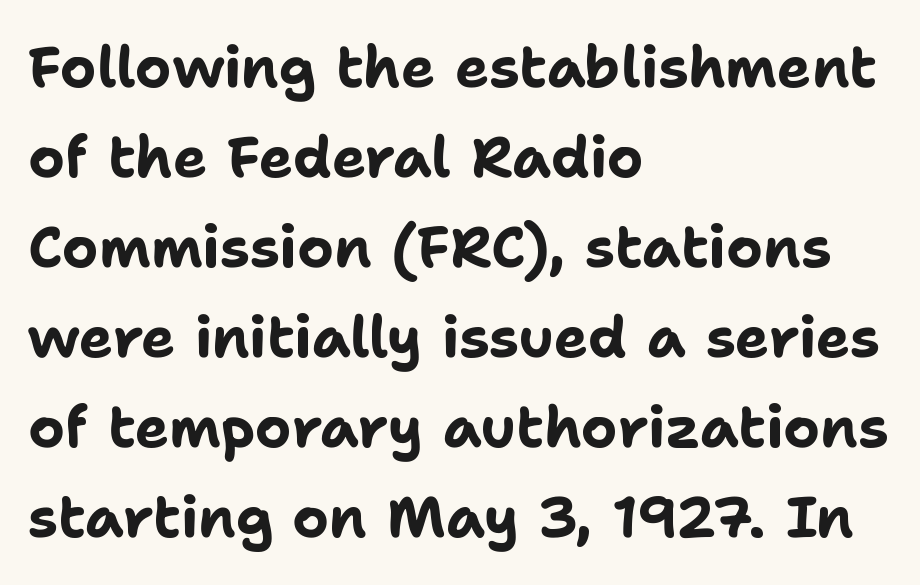
The image shows 57 px bold sans-serif type, upright; set left-aligned, normal line spacing (1.58x), normal letter spacing, not underlined; low stroke contrast and a medium x-height.
